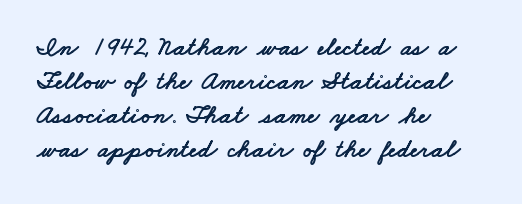
Q: Is the text underlined? A: No.
Q: How is the paragraph aligned? A: Left-aligned.
Q: Is the spacing between letters normal or unusually wide? A: Normal.
Q: Is the spacing between lines tight, normal or loose? A: Normal.
